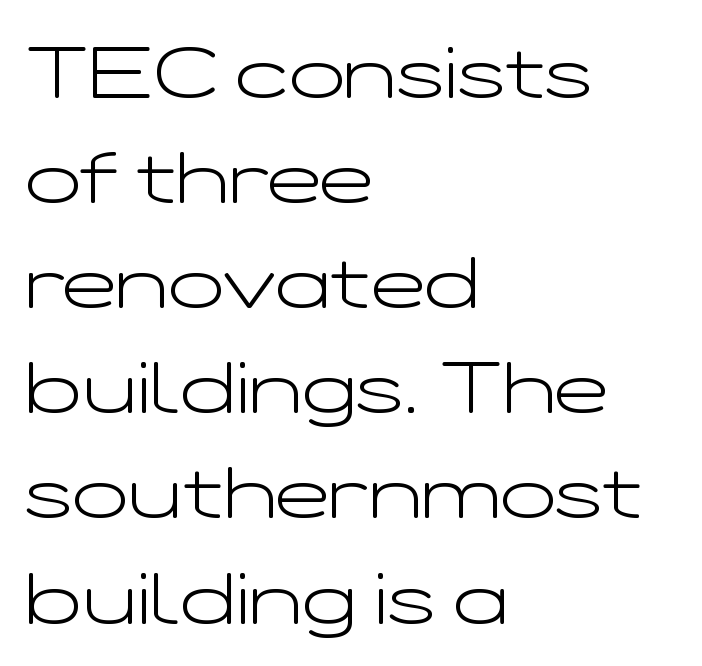
{"serif": "no", "italic": "no", "bold": "no", "weight": "light", "width": "wide", "stroke_contrast": "low", "x_height": "medium", "monospaced": "no", "underline": "no", "align": "left", "line_spacing": "normal", "line_spacing_ratio": 1.44, "letter_spacing": "normal", "letter_spacing_em": 0.0, "glyph_px": 73}
